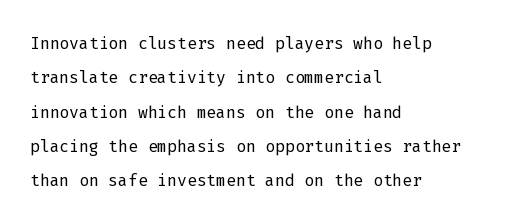
Q: Is the text bold? A: No.
Q: Is the text italic (slanted)? A: No, it is upright.
Q: Is the text underlined? A: No.
Q: How is the paragraph aligned? A: Left-aligned.
Q: Is the spacing between letters normal or unusually wide? A: Normal.
Q: Is the spacing between lines tight, normal or loose? A: Normal.
